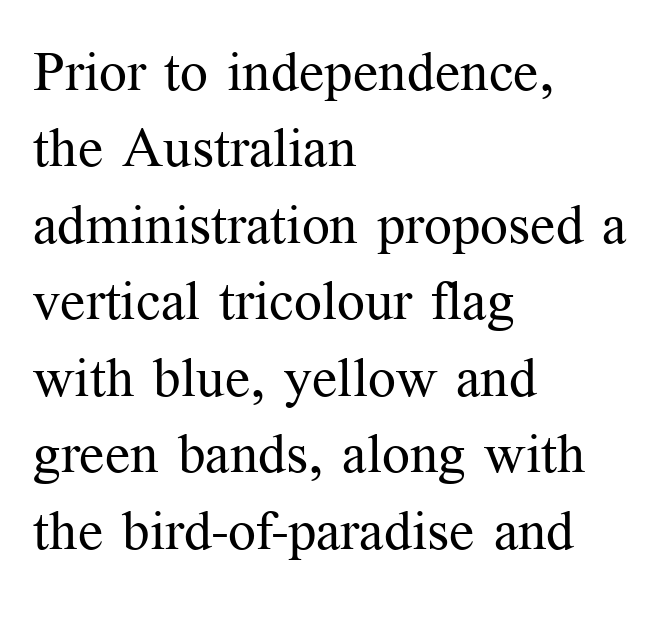
Casual observation: everything's shoved over to the left. The face used here is rendered with its standard letterfit. Notice how the stems are strictly vertical — no italics here. The font family rendered here belongs to the serif group.
